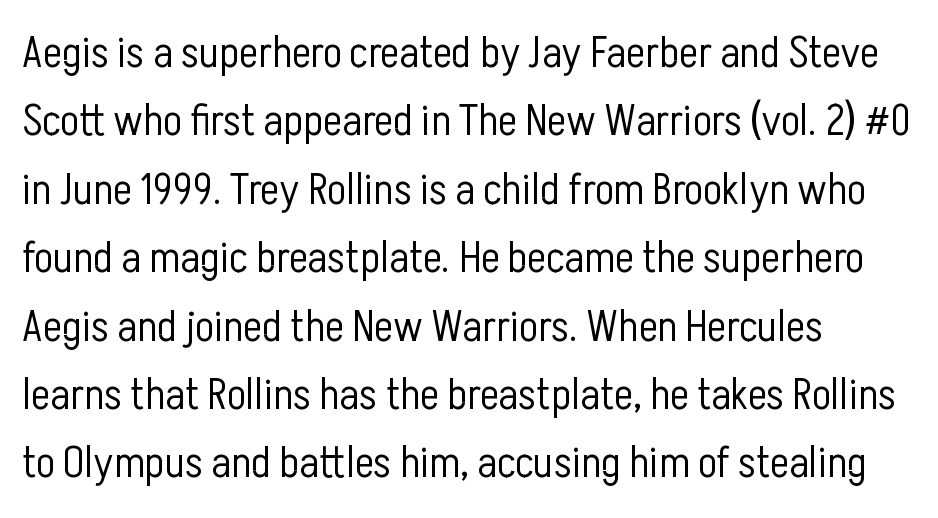
Q: Is the text bold? A: No.
Q: Is the text italic (slanted)? A: No, it is upright.
Q: Is the typeface a serif or a sans-serif typeface? A: Sans-serif.
Q: Is the text underlined? A: No.
Q: How is the paragraph aligned? A: Left-aligned.
Q: Is the spacing between letters normal or unusually wide? A: Normal.
Q: Is the spacing between lines tight, normal or loose? A: Normal.
Q: Width (condensed, normal, or wide)? A: Condensed.
Q: Stroke contrast? A: Low.
Q: x-height? A: Medium.
Q: Monospaced? A: No.
